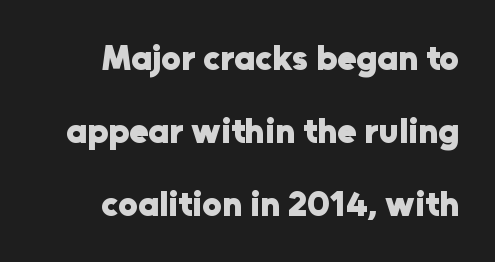
Q: Is the text bold? A: Yes.
Q: Is the text italic (slanted)? A: No, it is upright.
Q: Is the typeface a serif or a sans-serif typeface? A: Sans-serif.
Q: Is the text underlined? A: No.
Q: How is the paragraph aligned? A: Right-aligned.
Q: Is the spacing between letters normal or unusually wide? A: Normal.
Q: Is the spacing between lines tight, normal or loose? A: Loose.
Q: Width (condensed, normal, or wide)? A: Normal.
Q: Stroke contrast? A: Low.
Q: x-height? A: Medium.
Q: Monospaced? A: No.
